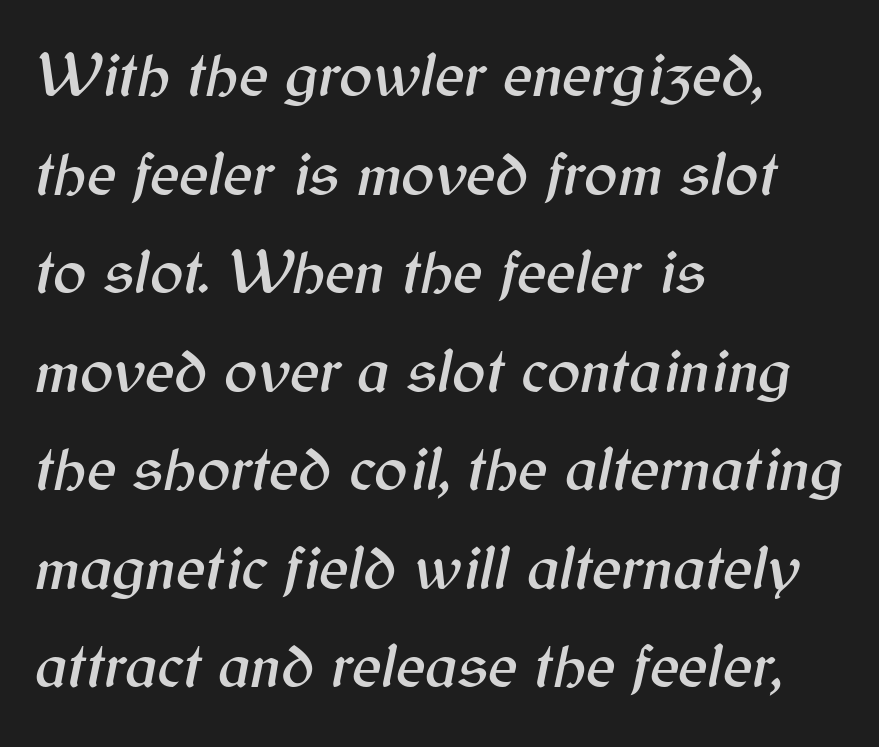
Q: Is the text italic (slanted)? A: Yes, it leans right by about 12 degrees.
Q: Is the text underlined? A: No.
Q: How is the paragraph aligned? A: Left-aligned.
Q: Is the spacing between letters normal or unusually wide? A: Normal.
Q: Is the spacing between lines tight, normal or loose? A: Normal.
Q: Width (condensed, normal, or wide)? A: Normal.
Q: Stroke contrast? A: Medium.
Q: x-height? A: Medium.
Q: Monospaced? A: No.
